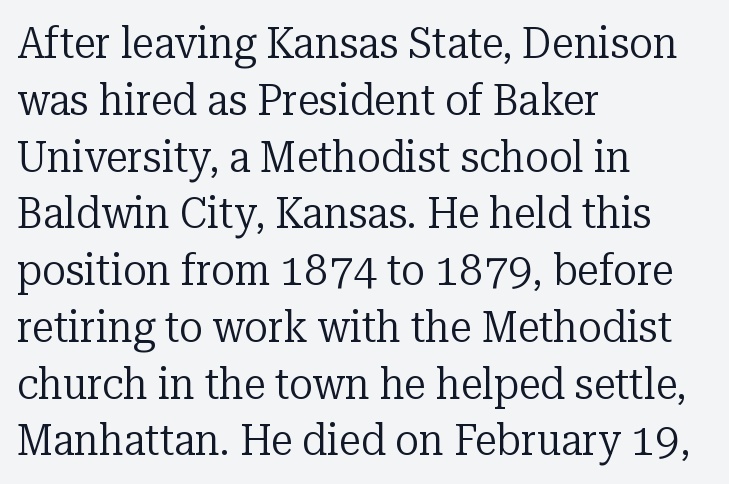
The image shows 44 px regular-weight serif type, upright; set left-aligned, normal line spacing (1.29x), normal letter spacing, not underlined; low stroke contrast and a medium x-height.
